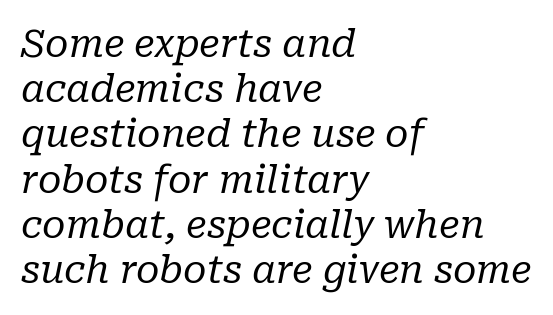
This is serif lettering, the kind often seen in printed books. It's the slanting kind of type. The face used here is rendered with its standard letterfit. Spacing verdict: proportional, widths tailored to each character.
